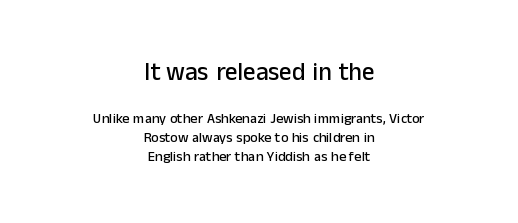
Line starts and ends both wander, symmetrically. The line-height multiplier appears to be the usual default. How are the letters spaced? Ordinarily, with no added tracking. Of the two passages, the one on top uses the larger point size. If you drew a line through each stem, it would be perfectly vertical. Lines of text with bare space underneath.
